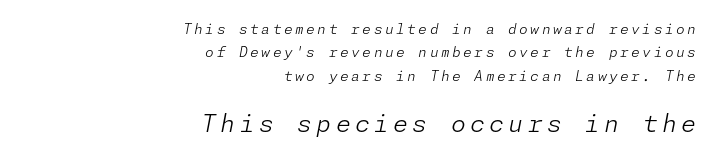
The image shows 24 px text type, italic (leaning right); set right-aligned, normal line spacing (1.67x), not underlined; the second (bottom) block is 1.71x larger.
